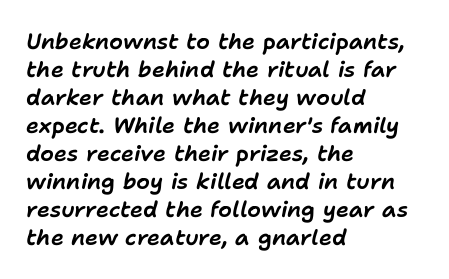
Words float on clear page, feet unadorned. The compositor pushed each line to the left boundary. Rendered with sloped, italic letterforms. Students, note that the glyphs here touch the page at normal intervals.
